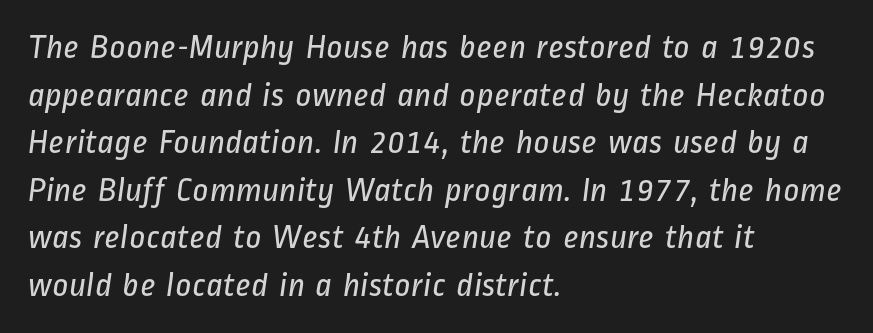
The image shows 35 px regular-weight, condensed sans-serif type; set left-aligned, normal line spacing (1.36x), normal letter spacing, not underlined; low stroke contrast and a medium x-height.
